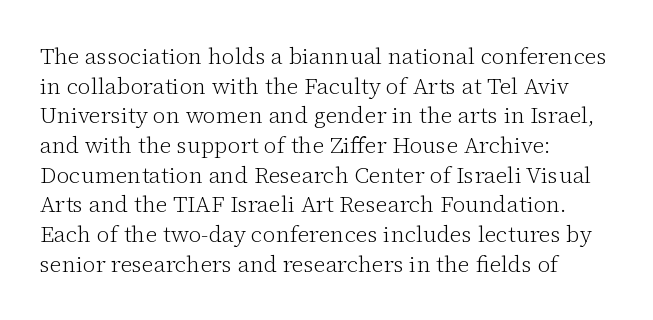
The image shows 23 px text type, upright; set left-aligned, normal line spacing (1.29x), normal letter spacing, not underlined.
